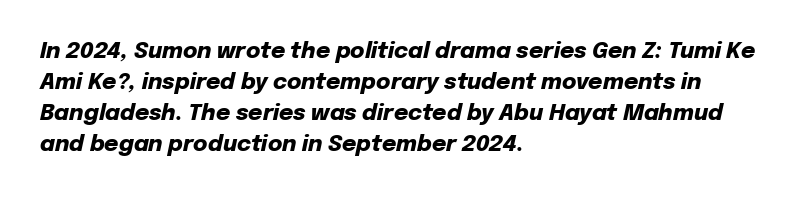
The image shows 22 px bold type, italic (leaning right); set left-aligned, normal line spacing (1.41x), normal letter spacing, not underlined.
